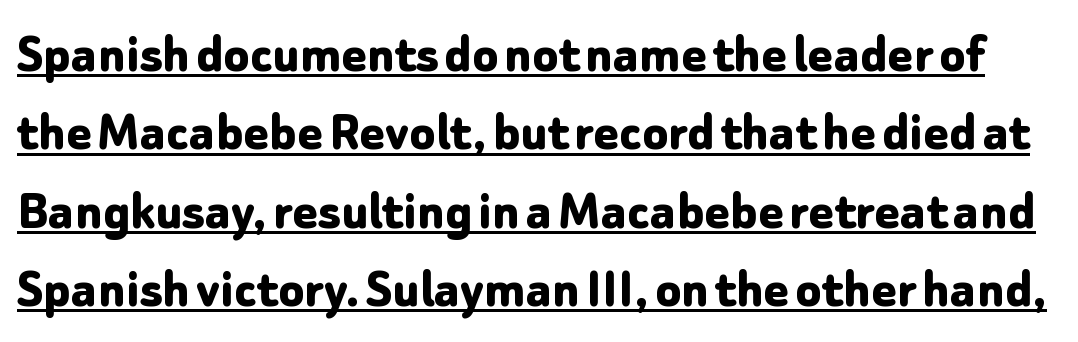
Q: Is the text bold? A: Yes.
Q: Is the text italic (slanted)? A: No, it is upright.
Q: Is the typeface a serif or a sans-serif typeface? A: Sans-serif.
Q: Is the text underlined? A: Yes.
Q: Is the spacing between letters normal or unusually wide? A: Normal.
Q: Is the spacing between lines tight, normal or loose? A: Normal.
Q: Width (condensed, normal, or wide)? A: Normal.
Q: Stroke contrast? A: Low.
Q: x-height? A: Medium.
Q: Monospaced? A: No.
